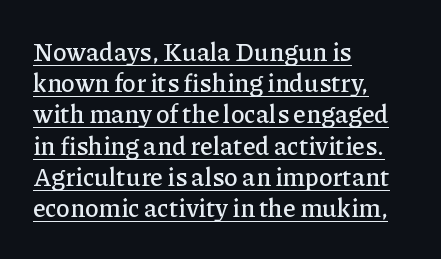
Q: Is the text italic (slanted)? A: No, it is upright.
Q: Is the text underlined? A: Yes.
Q: How is the paragraph aligned? A: Left-aligned.
Q: Is the spacing between letters normal or unusually wide? A: Normal.
Q: Is the spacing between lines tight, normal or loose? A: Normal.
